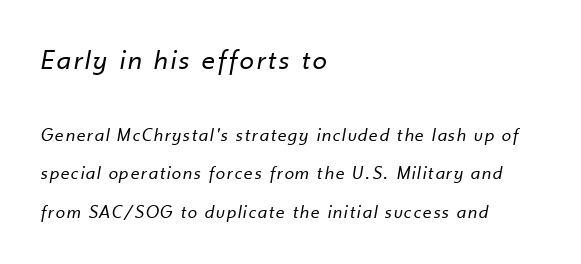
The image shows 29 px regular-weight type, italic (leaning right); set left-aligned, loose line spacing (2.02x), not underlined; the first (top) block is 1.53x larger; low stroke contrast and a small x-height.
